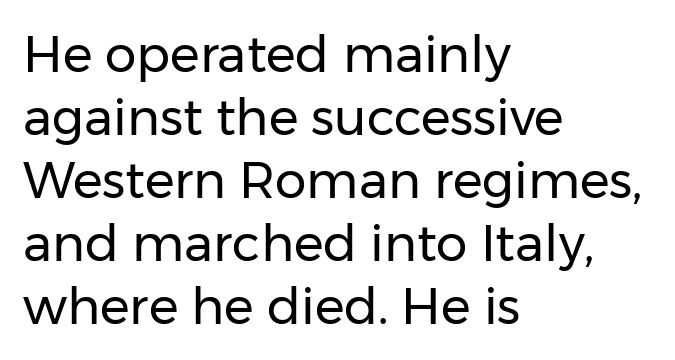
{"serif": "no", "italic": "no", "bold": "no", "weight": "regular", "width": "normal", "stroke_contrast": "low", "x_height": "medium", "monospaced": "no", "underline": "no", "align": "left", "line_spacing": "normal", "line_spacing_ratio": 1.26, "letter_spacing": "normal", "letter_spacing_em": 0.0, "glyph_px": 50}
